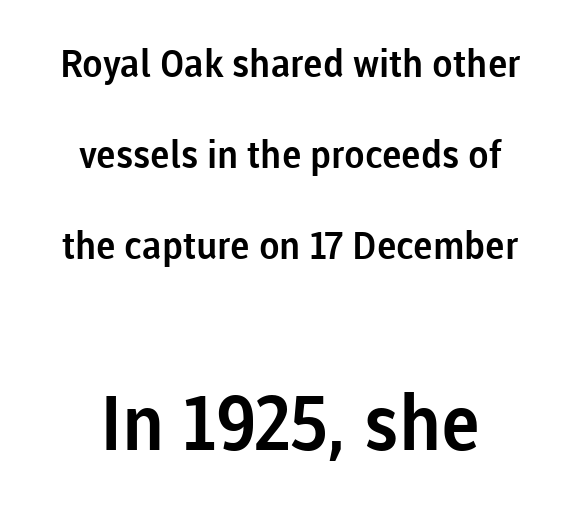
The image shows 76 px sans-serif type, upright; set centered, loose line spacing (2.39x), normal letter spacing, not underlined; the second (bottom) block is 2.0x larger; low stroke contrast and a medium x-height.
